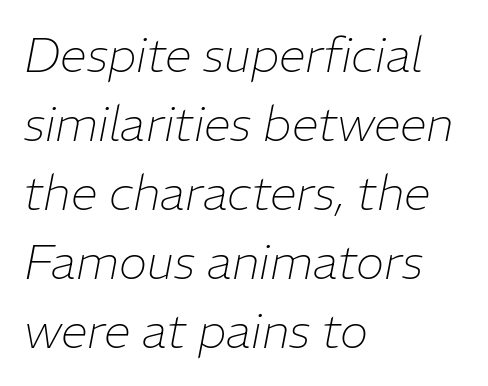
Q: Is the text bold? A: No.
Q: Is the text italic (slanted)? A: Yes, it leans right by about 11 degrees.
Q: Is the text underlined? A: No.
Q: How is the paragraph aligned? A: Left-aligned.
Q: Is the spacing between letters normal or unusually wide? A: Normal.
Q: Is the spacing between lines tight, normal or loose? A: Normal.
Q: Width (condensed, normal, or wide)? A: Normal.
Q: Stroke contrast? A: Low.
Q: x-height? A: Medium.
Q: Monospaced? A: No.
